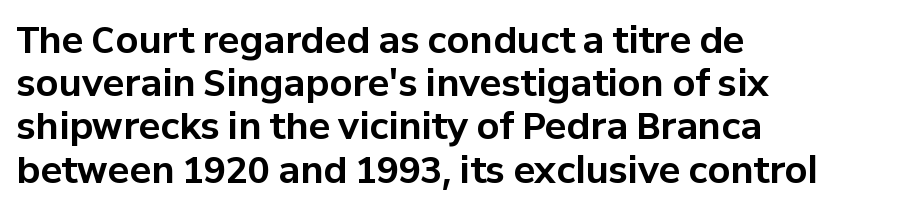
The image shows 36 px bold sans-serif type, upright; set left-aligned, line spacing 1.2x, normal letter spacing, not underlined; low stroke contrast and a medium x-height.
